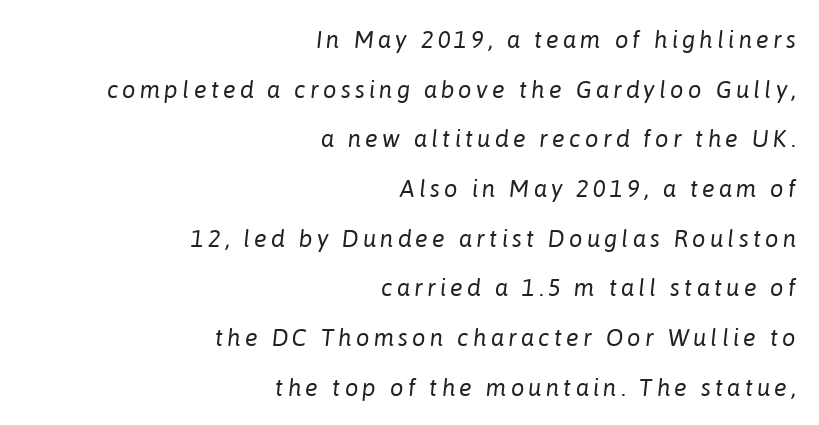
The gap between lines stays unmarked. The axis of the letterforms is tilted away from vertical. Honestly, the rows look like they've been pulled way apart. The typesetting does not lean heavy: it is not bold. Layout note: lines flush right.
